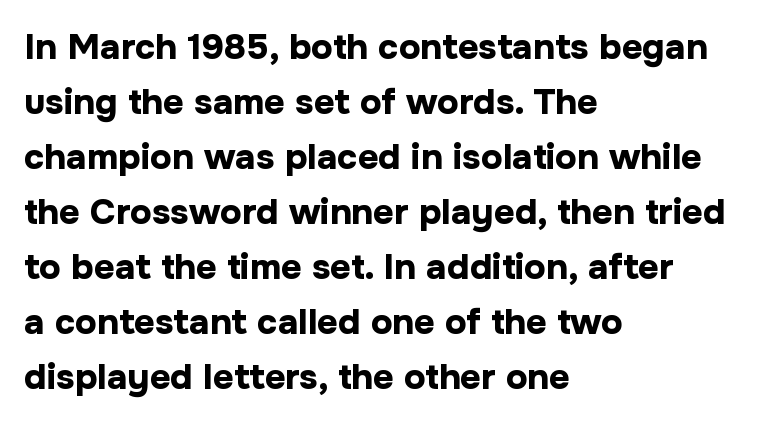
Q: Is the text bold? A: Yes.
Q: Is the text italic (slanted)? A: No, it is upright.
Q: Is the typeface a serif or a sans-serif typeface? A: Sans-serif.
Q: Is the text underlined? A: No.
Q: How is the paragraph aligned? A: Left-aligned.
Q: Is the spacing between letters normal or unusually wide? A: Normal.
Q: Is the spacing between lines tight, normal or loose? A: Normal.
Q: Width (condensed, normal, or wide)? A: Normal.
Q: Stroke contrast? A: Low.
Q: x-height? A: Medium.
Q: Monospaced? A: No.
